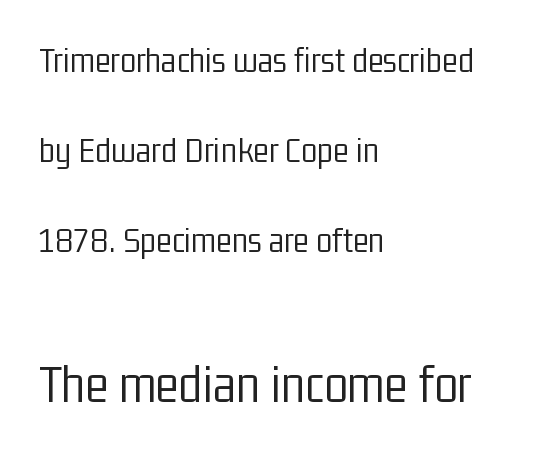
The image shows 55 px light, condensed sans-serif type, upright; set left-aligned, loose line spacing (2.43x), normal letter spacing, not underlined; the second (bottom) block is 1.49x larger; low stroke contrast and a medium x-height.
